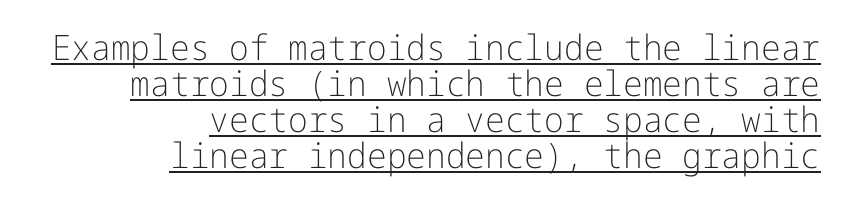
The image shows 35 px light sans-serif type, upright; set right-aligned, tight line spacing (1.03x), normal letter spacing, underlined; low stroke contrast and a medium x-height.
